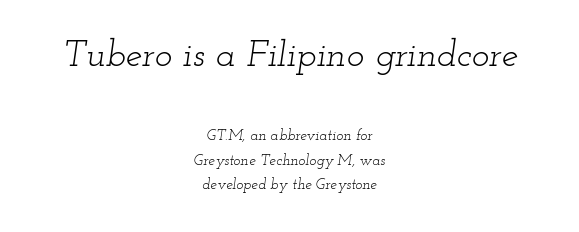
The image shows 37 px light, wide serif type, italic (leaning right); set centered, normal line spacing (1.64x), normal letter spacing, not underlined; the first (top) block is 2.47x larger; low stroke contrast and a small x-height.
